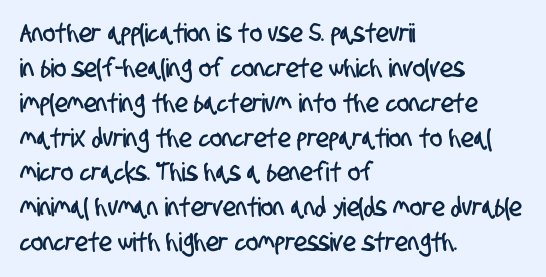
Q: Is the text underlined? A: No.
Q: How is the paragraph aligned? A: Left-aligned.
Q: Is the spacing between letters normal or unusually wide? A: Normal.
Q: Is the spacing between lines tight, normal or loose? A: Normal.
